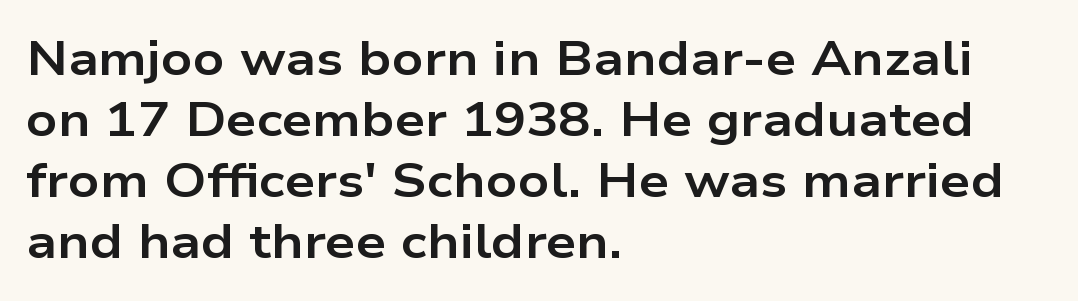
You can tell from the bare stems that sans-serif type was used. Vertically, the passage feels balanced, rows spaced as you'd expect. Which margin do the lines hug? The left one — the right edge is uneven. The space beneath each line is pristine and unruled.
